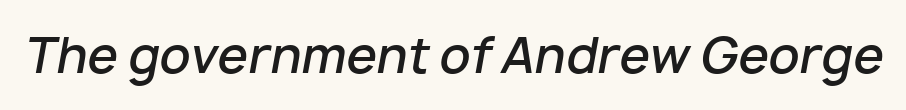
The foot of each line stays bare and open. These words are printed semibold, heavier than regular yet not bold. The passage shown has conventional tracking throughout. The glyphs look as if they've been sheared to an angle. Think of a printed novel: that variable character pitch is what you see here.
